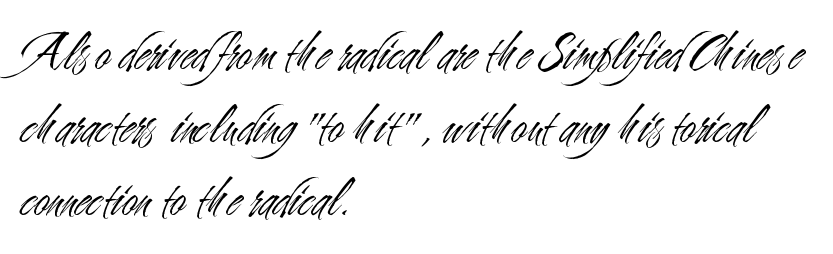
The image shows 55 px light, condensed sans-serif type; set left-aligned, normal line spacing (1.33x), normal letter spacing, not underlined; medium stroke contrast and a small x-height.
